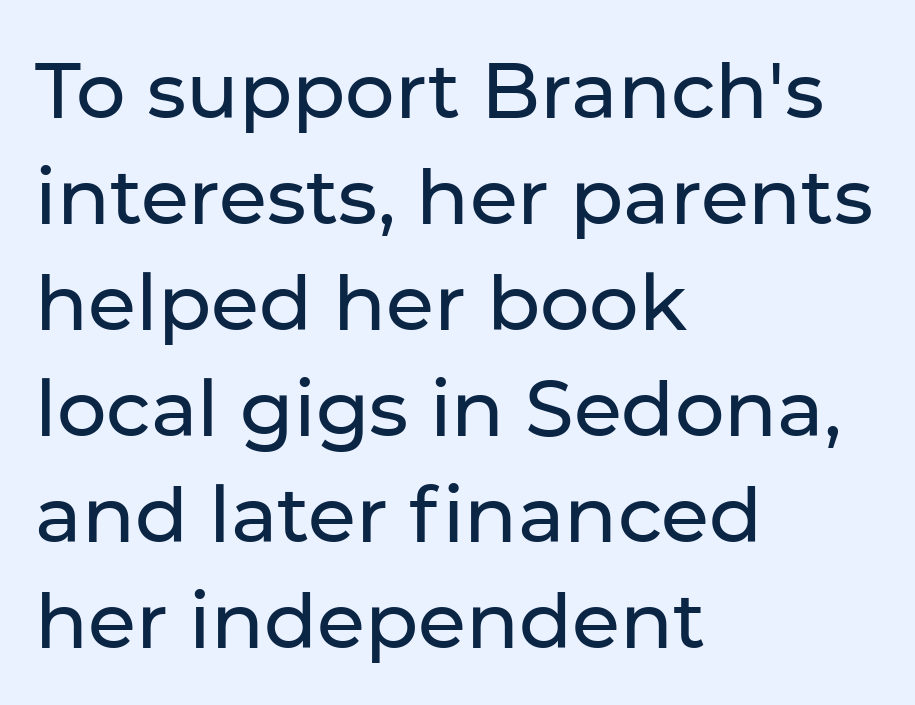
{"serif": "no", "italic": "no", "width": "normal", "stroke_contrast": "low", "x_height": "medium", "monospaced": "no", "underline": "no", "align": "left", "line_spacing": "normal", "line_spacing_ratio": 1.36, "letter_spacing": "normal", "letter_spacing_em": 0.0, "glyph_px": 78}
